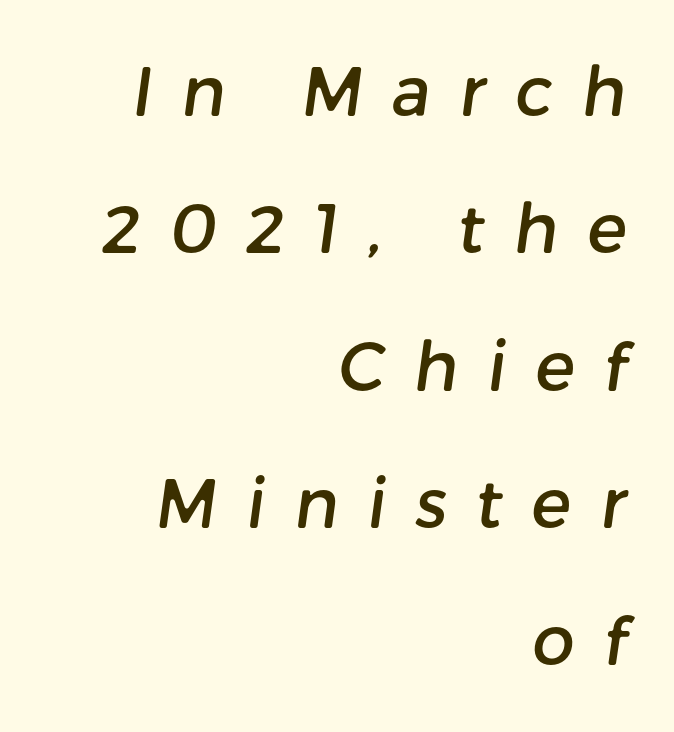
Q: Is the typeface a serif or a sans-serif typeface? A: Sans-serif.
Q: Is the text underlined? A: No.
Q: How is the paragraph aligned? A: Right-aligned.
Q: Is the spacing between letters normal or unusually wide? A: Unusually wide.
Q: Is the spacing between lines tight, normal or loose? A: Loose.
Q: Width (condensed, normal, or wide)? A: Normal.
Q: Stroke contrast? A: Low.
Q: x-height? A: Medium.
Q: Monospaced? A: No.
